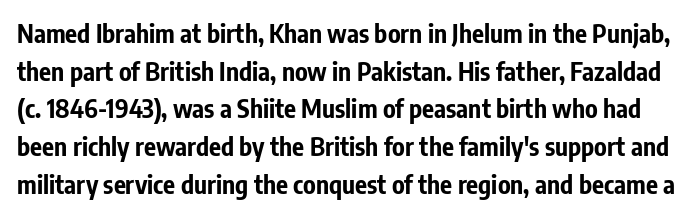
Honestly, there is no underline to notice here at all. The gaps between neighbouring characters are ordinary and unremarkable. You'd pick this weight for a headline — it's a proper bold. The lettering holds an erect, upright posture throughout. Whoever set this chose a conventional vertical rhythm.
